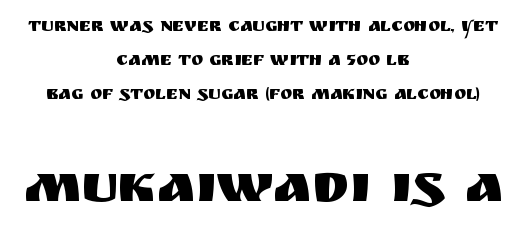
{"serif": "no", "italic": "no", "width": "normal", "stroke_contrast": "medium", "x_height": "large", "monospaced": "no", "underline": "no", "align": "center", "line_spacing_ratio": 1.88, "letter_spacing": "normal", "letter_spacing_em": 0.0, "larger_block": "second", "size_ratio": 3.0, "glyph_px": 54}
